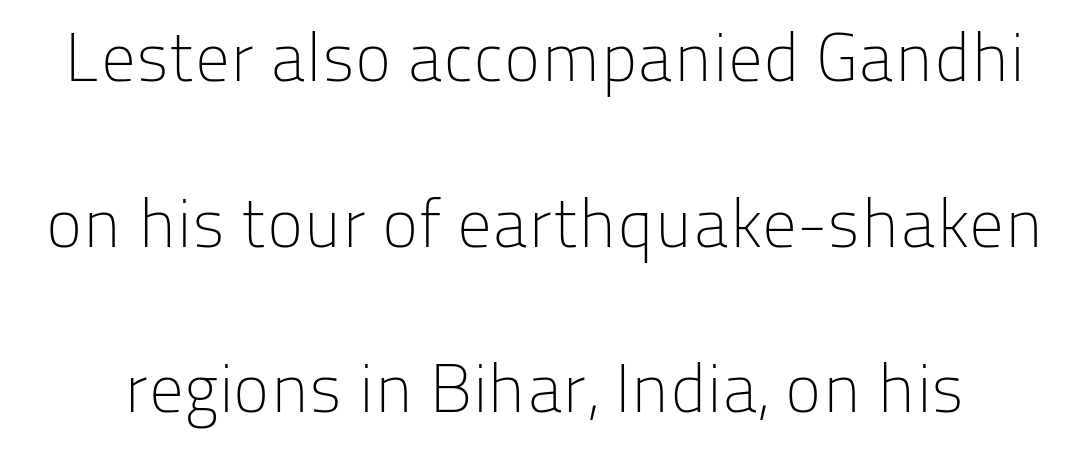
{"serif": "no", "italic": "no", "bold": "no", "weight": "light", "width": "normal", "stroke_contrast": "low", "x_height": "medium", "monospaced": "no", "underline": "no", "line_spacing": "loose", "line_spacing_ratio": 2.4, "letter_spacing": "normal", "letter_spacing_em": 0.0, "glyph_px": 69}
